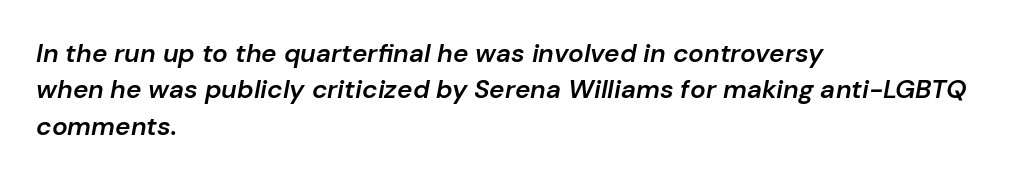
The image shows 26 px text type, italic (leaning right); set left-aligned, normal line spacing (1.4x), normal letter spacing, not underlined.
